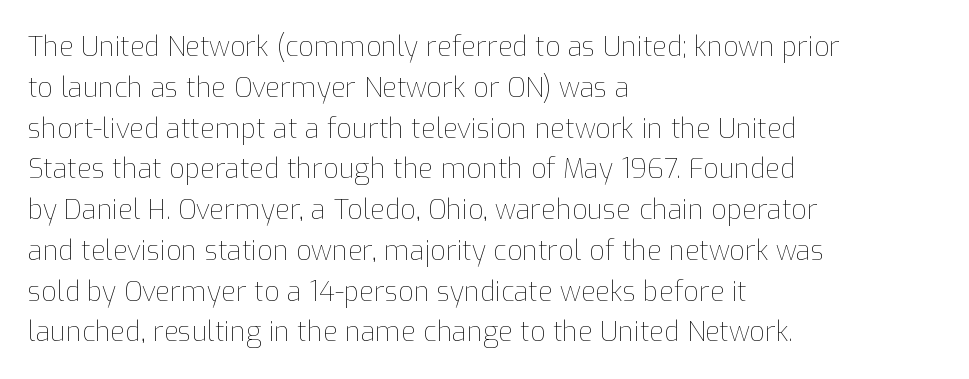
The image shows 27 px text type, upright; set left-aligned, normal line spacing (1.51x), normal letter spacing, not underlined.
